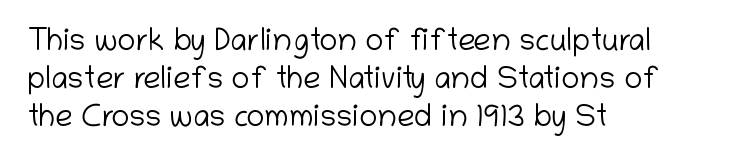
{"serif": "no", "italic": "no", "bold": "no", "weight": "light", "width": "normal", "stroke_contrast": "low", "x_height": "medium", "monospaced": "no", "underline": "no", "align": "left", "line_spacing_ratio": 1.22, "letter_spacing": "normal", "letter_spacing_em": 0.0, "glyph_px": 31}
